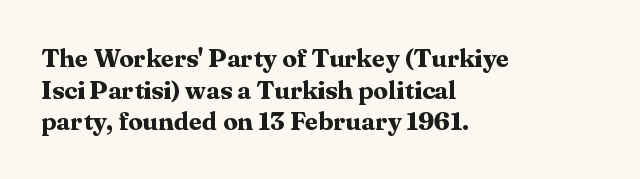
{"italic": "no", "bold": "yes", "underline": "no", "align": "left", "line_spacing_ratio": 1.22, "letter_spacing": "normal", "letter_spacing_em": 0.0, "glyph_px": 26}
